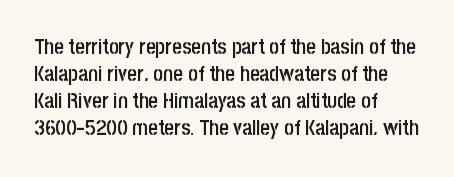
The typography opts for an upright posture over an oblique one. The typesetting leans somewhat heavy: a semibold. Look at the tracking — it's just the regular setting, nothing added. Bare-footed words on every line. Summary of vertical rhythm: regular, with standard interline spacing. The paragraph shown leans on its left margin.
